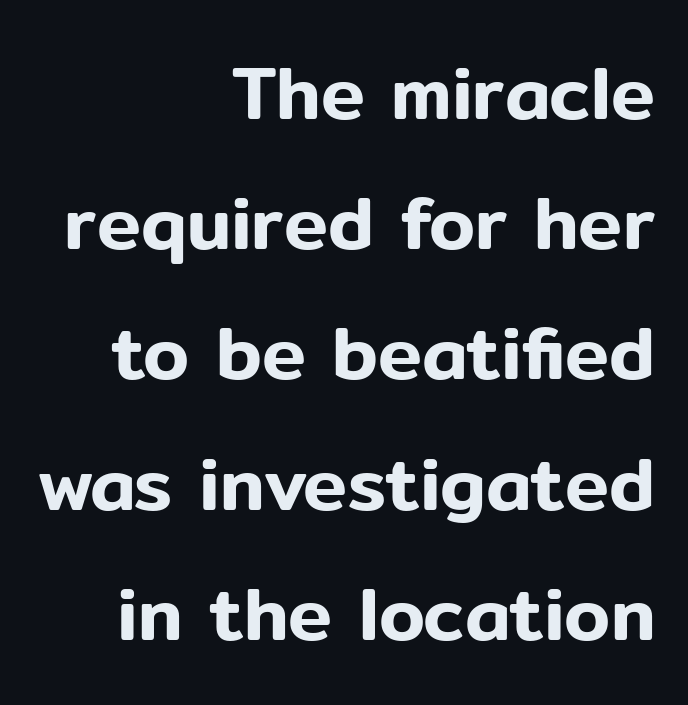
{"serif": "no", "italic": "no", "width": "normal", "stroke_contrast": "low", "x_height": "medium", "monospaced": "no", "underline": "no", "align": "right", "line_spacing_ratio": 1.76, "letter_spacing": "normal", "letter_spacing_em": 0.0, "glyph_px": 74}
